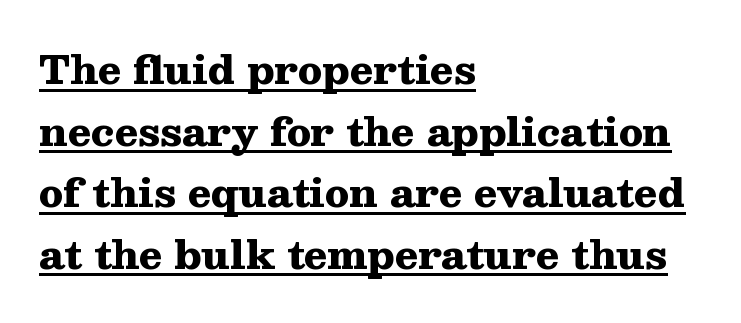
Q: Is the text bold? A: Yes.
Q: Is the text italic (slanted)? A: No, it is upright.
Q: Is the typeface a serif or a sans-serif typeface? A: Serif.
Q: Is the text underlined? A: Yes.
Q: How is the paragraph aligned? A: Left-aligned.
Q: Is the spacing between letters normal or unusually wide? A: Normal.
Q: Is the spacing between lines tight, normal or loose? A: Normal.
Q: Width (condensed, normal, or wide)? A: Wide.
Q: Stroke contrast? A: Medium.
Q: x-height? A: Medium.
Q: Monospaced? A: No.
